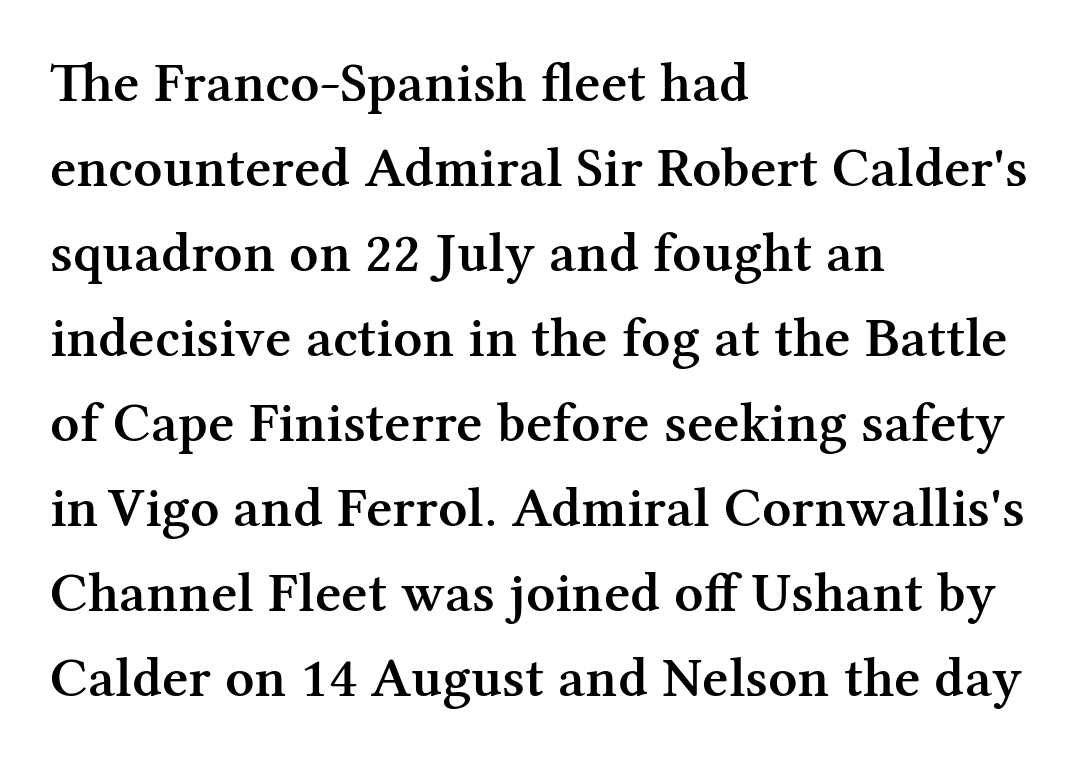
The image shows 57 px semibold serif type, upright; set left-aligned, normal line spacing (1.49x), normal letter spacing, not underlined; medium stroke contrast and a medium x-height.
